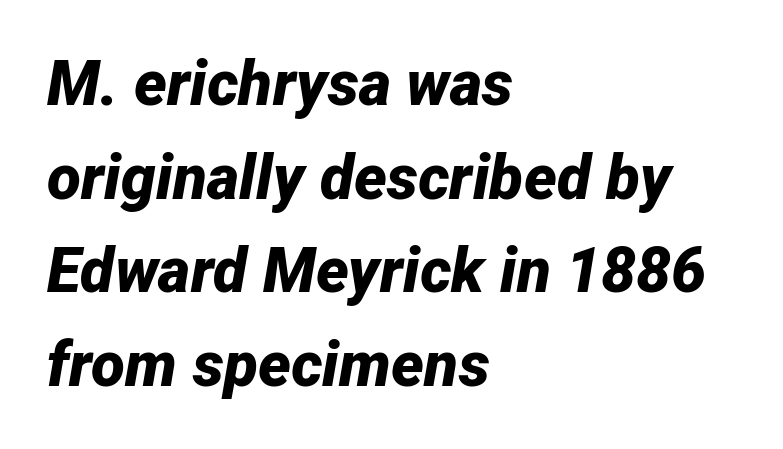
Any mark beneath the type? The region is blank. An italicized treatment has been applied to the whole sample. Normally led — the rows are evenly, conventionally spaced. Looks like regular typesetting: each glyph gets only the width it needs.
